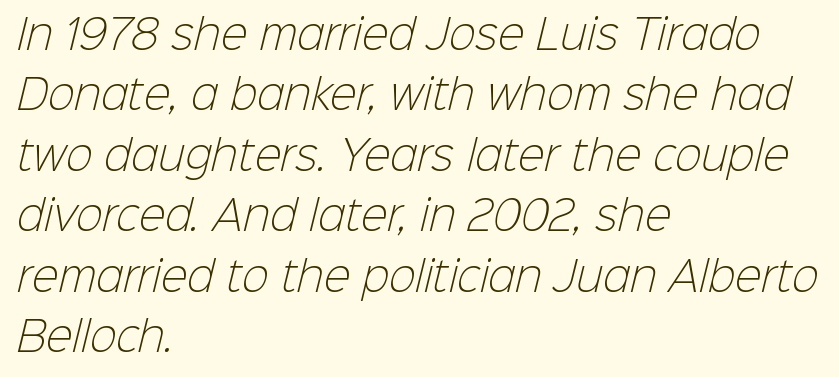
The image shows 40 px light sans-serif type; set left-aligned, normal line spacing (1.51x), normal letter spacing, not underlined; low stroke contrast and a medium x-height.
